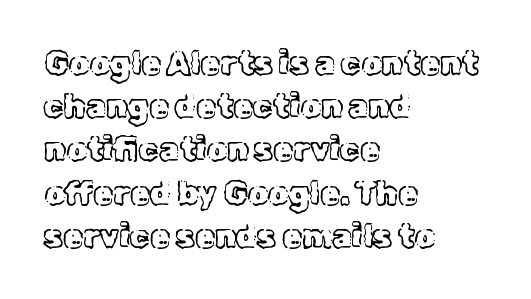
Q: Is the text italic (slanted)? A: No, it is upright.
Q: Is the text underlined? A: No.
Q: How is the paragraph aligned? A: Left-aligned.
Q: Is the spacing between letters normal or unusually wide? A: Normal.
Q: Is the spacing between lines tight, normal or loose? A: Normal.
Q: Width (condensed, normal, or wide)? A: Normal.
Q: x-height? A: Medium.
Q: Monospaced? A: No.
